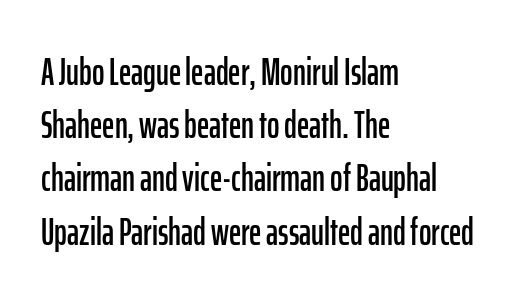
Q: Is the text italic (slanted)? A: No, it is upright.
Q: Is the typeface a serif or a sans-serif typeface? A: Sans-serif.
Q: Is the text underlined? A: No.
Q: How is the paragraph aligned? A: Left-aligned.
Q: Is the spacing between letters normal or unusually wide? A: Normal.
Q: Is the spacing between lines tight, normal or loose? A: Normal.
Q: Width (condensed, normal, or wide)? A: Condensed.
Q: Stroke contrast? A: Low.
Q: x-height? A: Medium.
Q: Monospaced? A: No.
